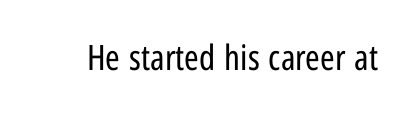
Q: Is the text bold? A: No.
Q: Is the text italic (slanted)? A: No, it is upright.
Q: Is the typeface a serif or a sans-serif typeface? A: Sans-serif.
Q: Is the text underlined? A: No.
Q: Is the spacing between letters normal or unusually wide? A: Normal.
Q: Width (condensed, normal, or wide)? A: Condensed.
Q: Stroke contrast? A: Low.
Q: x-height? A: Medium.
Q: Monospaced? A: No.
